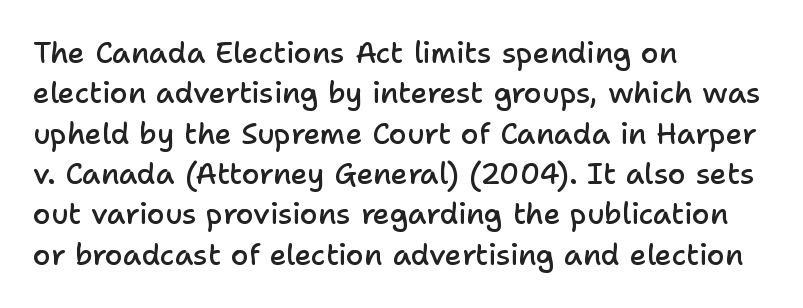
{"serif": "no", "italic": "no", "bold": "semi", "weight": "semibold", "width": "normal", "stroke_contrast": "low", "x_height": "medium", "monospaced": "no", "underline": "no", "align": "left", "line_spacing": "normal", "line_spacing_ratio": 1.39, "letter_spacing": "normal", "letter_spacing_em": 0.0, "glyph_px": 29}
